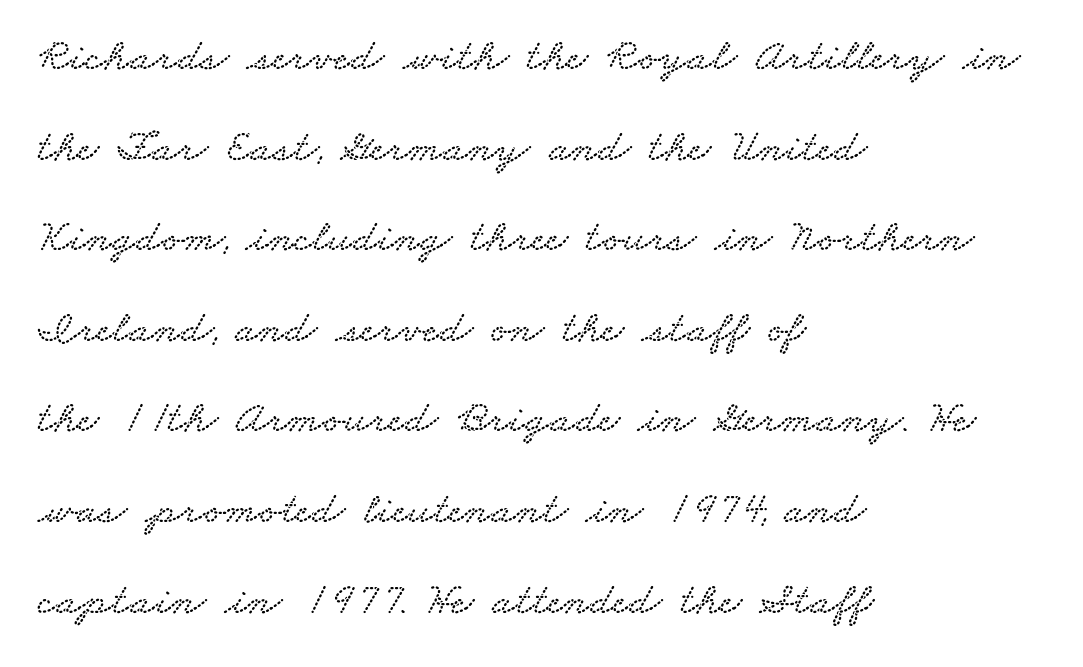
The image shows 46 px wide serif type; set left-aligned, loose line spacing (1.97x), normal letter spacing, not underlined; low stroke contrast and a small x-height.
